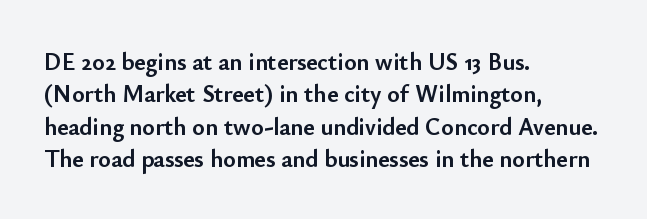
{"italic": "no", "bold": "yes", "underline": "no", "align": "left", "line_spacing": "normal", "line_spacing_ratio": 1.35, "letter_spacing": "normal", "letter_spacing_em": 0.0, "glyph_px": 24}
